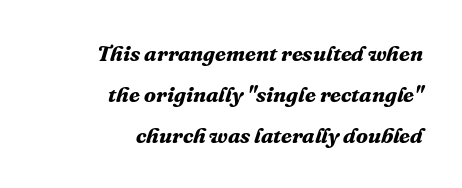
Q: Is the text bold? A: Yes.
Q: Is the text italic (slanted)? A: Yes, it leans right by about 16 degrees.
Q: Is the text underlined? A: No.
Q: How is the paragraph aligned? A: Right-aligned.
Q: Is the spacing between letters normal or unusually wide? A: Normal.
